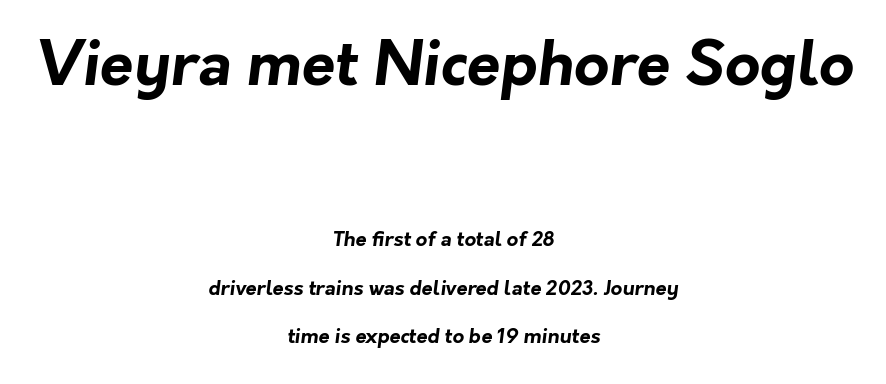
Q: Is the text bold? A: Yes.
Q: Is the typeface a serif or a sans-serif typeface? A: Sans-serif.
Q: Is the text underlined? A: No.
Q: How is the paragraph aligned? A: Centered.
Q: Is the spacing between letters normal or unusually wide? A: Normal.
Q: Is the spacing between lines tight, normal or loose? A: Loose.
Q: Which block of text is set in a larger size, the first (top) or the second (bottom)? A: The first (top) one.
Q: Width (condensed, normal, or wide)? A: Normal.
Q: Stroke contrast? A: Low.
Q: x-height? A: Medium.
Q: Monospaced? A: No.
